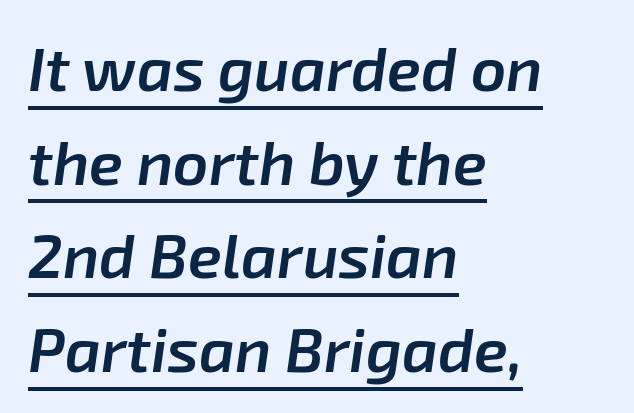
{"italic": "yes", "lean": "right", "slant_degrees": 8, "bold": "semi", "weight": "semibold", "width": "normal", "stroke_contrast": "low", "x_height": "medium", "monospaced": "no", "underline": "yes", "align": "left", "line_spacing": "normal", "line_spacing_ratio": 1.51, "letter_spacing": "normal", "letter_spacing_em": 0.0, "glyph_px": 62}
